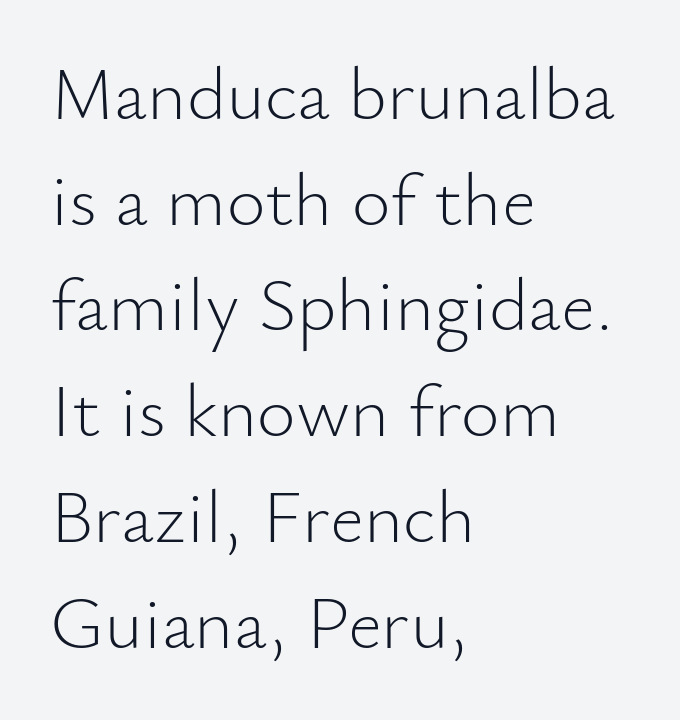
Q: Is the text bold? A: No.
Q: Is the text italic (slanted)? A: No, it is upright.
Q: Is the typeface a serif or a sans-serif typeface? A: Sans-serif.
Q: Is the text underlined? A: No.
Q: How is the paragraph aligned? A: Left-aligned.
Q: Is the spacing between letters normal or unusually wide? A: Normal.
Q: Is the spacing between lines tight, normal or loose? A: Normal.
Q: Width (condensed, normal, or wide)? A: Normal.
Q: Stroke contrast? A: Low.
Q: x-height? A: Small.
Q: Monospaced? A: No.
